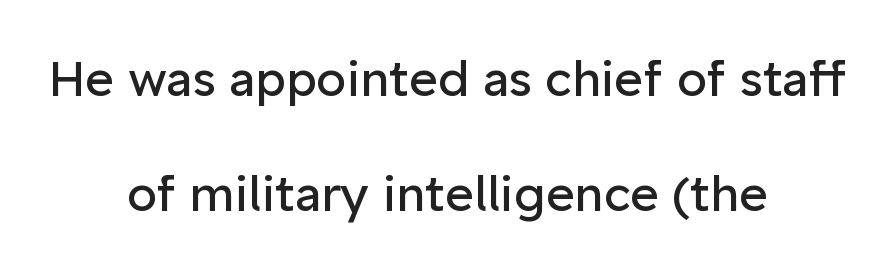
The image shows 49 px regular-weight sans-serif type, upright; set centered, loose line spacing (2.34x), normal letter spacing, not underlined; low stroke contrast and a medium x-height.
